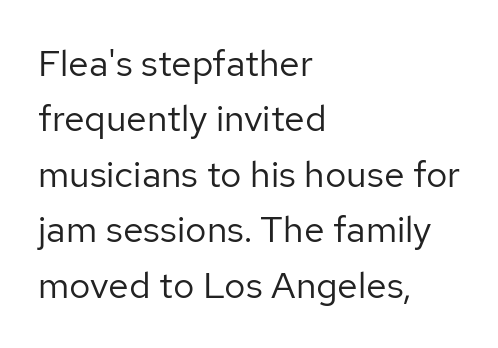
These lines are rendered in a variable-pitch font. The area under the type is left untouched. I'd call this a sans setting — the letters go barefoot. Nope, not italic — everything's standing straight. There is no visible air inserted between adjacent glyphs. Is the type heavy? It reads as light-to-regular instead.
